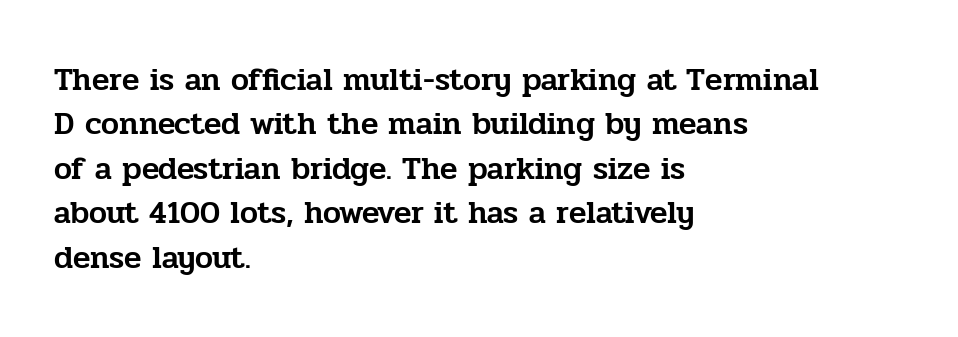
{"serif": "yes", "italic": "no", "width": "normal", "stroke_contrast": "low", "x_height": "medium", "monospaced": "no", "underline": "no", "align": "left", "line_spacing": "normal", "line_spacing_ratio": 1.39, "letter_spacing": "normal", "letter_spacing_em": 0.0, "glyph_px": 32}
